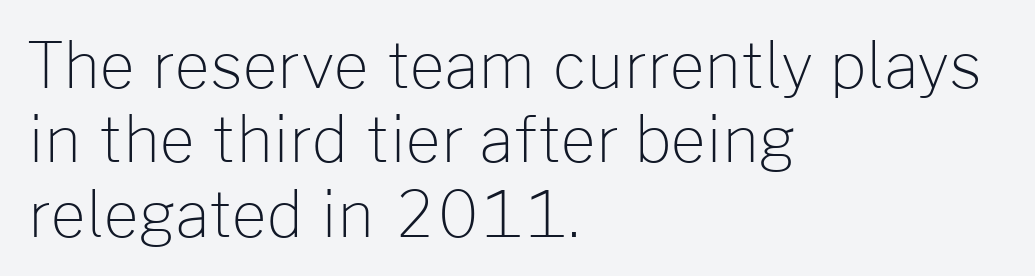
The image shows 62 px light sans-serif type, upright; set left-aligned, line spacing 1.2x, normal letter spacing, not underlined; low stroke contrast and a medium x-height.
